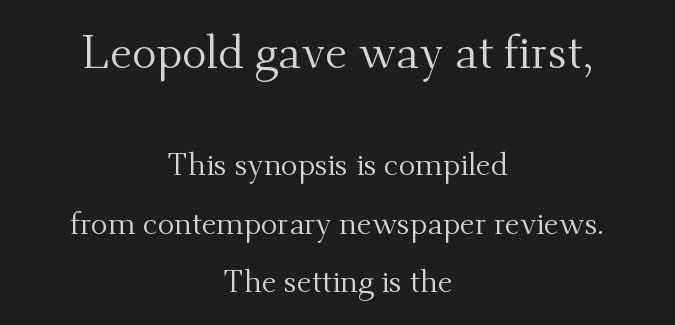
Q: Is the text bold? A: No.
Q: Is the text italic (slanted)? A: No, it is upright.
Q: Is the typeface a serif or a sans-serif typeface? A: Serif.
Q: Is the text underlined? A: No.
Q: How is the paragraph aligned? A: Centered.
Q: Is the spacing between letters normal or unusually wide? A: Normal.
Q: Which block of text is set in a larger size, the first (top) or the second (bottom)? A: The first (top) one.
Q: Width (condensed, normal, or wide)? A: Normal.
Q: Stroke contrast? A: Medium.
Q: x-height? A: Small.
Q: Monospaced? A: No.
